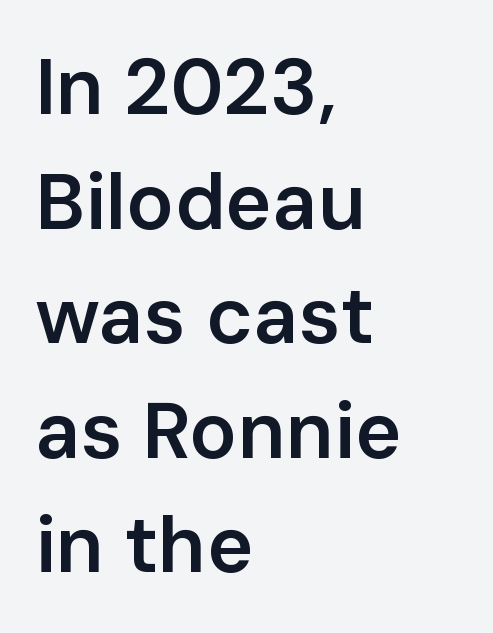
Q: Is the text bold? A: Semi-bold.
Q: Is the text italic (slanted)? A: No, it is upright.
Q: Is the typeface a serif or a sans-serif typeface? A: Sans-serif.
Q: Is the text underlined? A: No.
Q: How is the paragraph aligned? A: Left-aligned.
Q: Is the spacing between letters normal or unusually wide? A: Normal.
Q: Is the spacing between lines tight, normal or loose? A: Normal.
Q: Width (condensed, normal, or wide)? A: Normal.
Q: Stroke contrast? A: Low.
Q: x-height? A: Medium.
Q: Monospaced? A: No.
